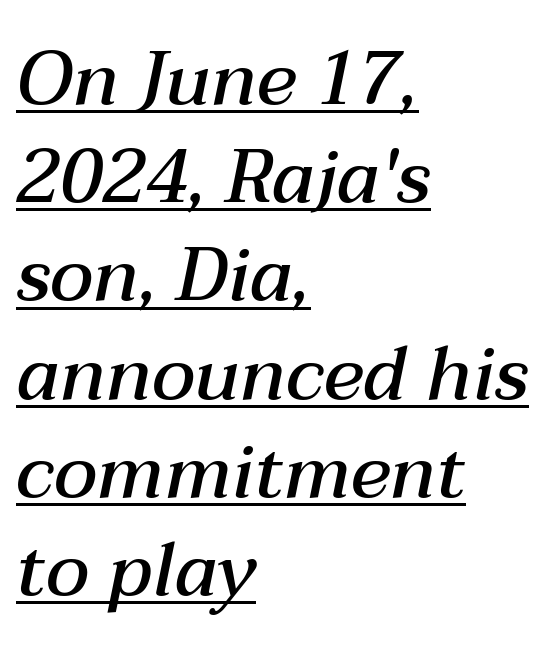
The image shows 75 px semibold type, italic (leaning right); set left-aligned, normal line spacing (1.31x), normal letter spacing, underlined; medium stroke contrast and a medium x-height.
